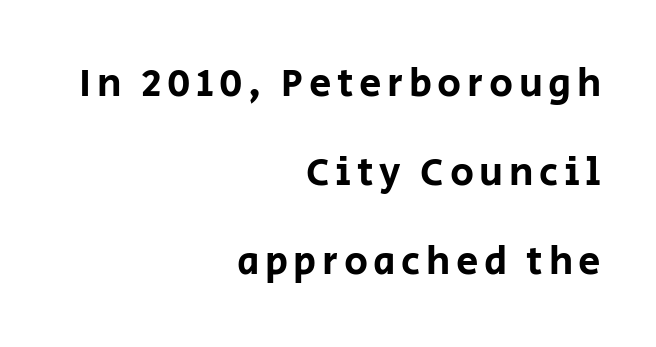
{"serif": "no", "italic": "no", "width": "normal", "stroke_contrast": "low", "x_height": "large", "monospaced": "no", "underline": "no", "align": "right", "line_spacing": "loose", "line_spacing_ratio": 2.22, "glyph_px": 40}
